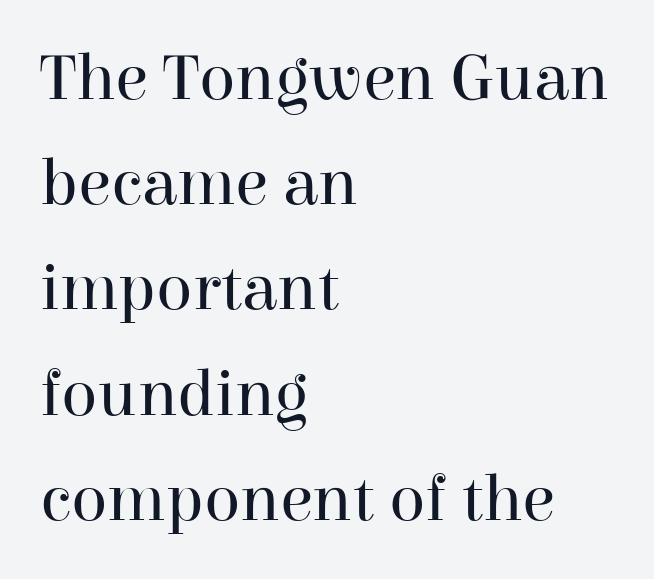
Q: Is the text bold? A: No.
Q: Is the text italic (slanted)? A: No, it is upright.
Q: Is the typeface a serif or a sans-serif typeface? A: Serif.
Q: Is the text underlined? A: No.
Q: How is the paragraph aligned? A: Left-aligned.
Q: Is the spacing between letters normal or unusually wide? A: Normal.
Q: Is the spacing between lines tight, normal or loose? A: Normal.
Q: Width (condensed, normal, or wide)? A: Normal.
Q: Stroke contrast? A: High.
Q: x-height? A: Medium.
Q: Monospaced? A: No.
